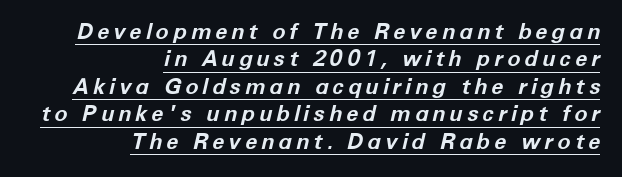
The image shows 22 px bold type, italic (leaning right); set right-aligned, normal line spacing (1.25x), underlined.
